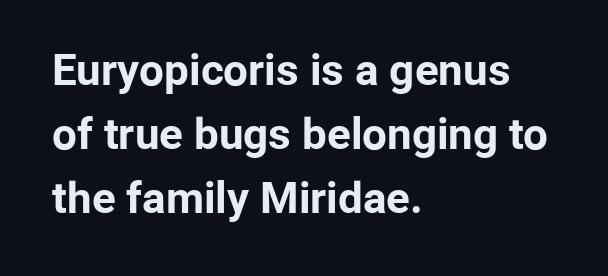
The rows are spaced the way most documents space them. The compositor pushed each line to the left boundary. Note: no serifs on the glyphs. The area under the type is left untouched. These lines are rendered in a variable-pitch font. Upright lettering throughout.
